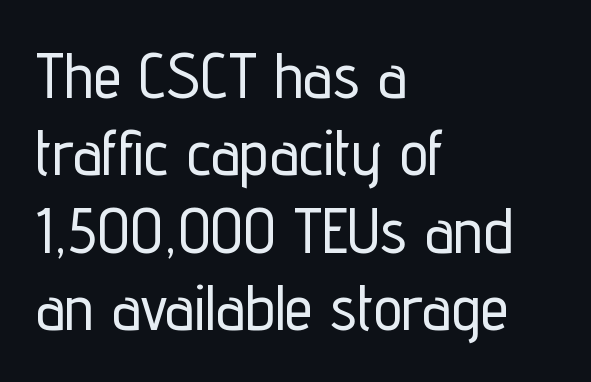
{"serif": "no", "italic": "no", "width": "condensed", "stroke_contrast": "low", "x_height": "medium", "monospaced": "no", "underline": "no", "align": "left", "line_spacing_ratio": 1.21, "letter_spacing": "normal", "letter_spacing_em": 0.0, "glyph_px": 64}
